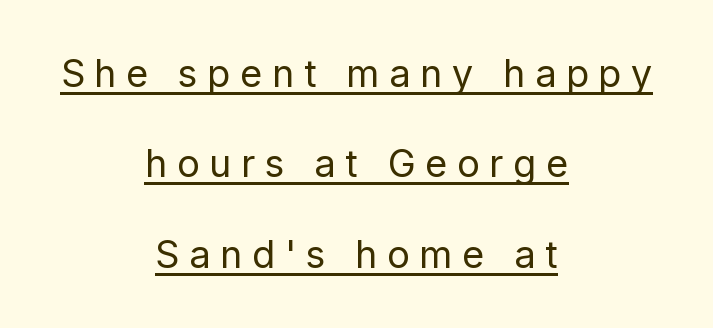
The image shows 38 px regular-weight sans-serif type, upright; set centered, loose line spacing (2.38x), unusually wide letter spacing (+0.25 em), underlined; low stroke contrast and a medium x-height.
